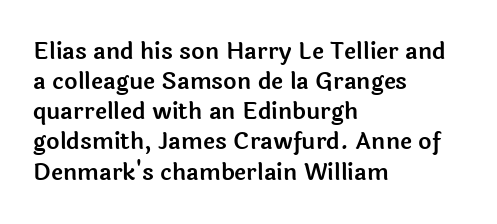
The image shows 23 px text type, upright; set left-aligned, normal line spacing (1.31x), normal letter spacing, not underlined.
